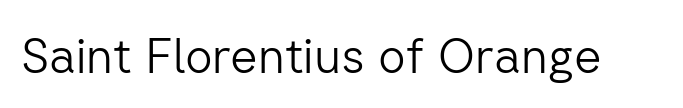
Q: Is the text bold? A: No.
Q: Is the text italic (slanted)? A: No, it is upright.
Q: Is the typeface a serif or a sans-serif typeface? A: Sans-serif.
Q: Is the text underlined? A: No.
Q: Is the spacing between letters normal or unusually wide? A: Normal.
Q: Width (condensed, normal, or wide)? A: Normal.
Q: Stroke contrast? A: Low.
Q: x-height? A: Medium.
Q: Monospaced? A: No.
